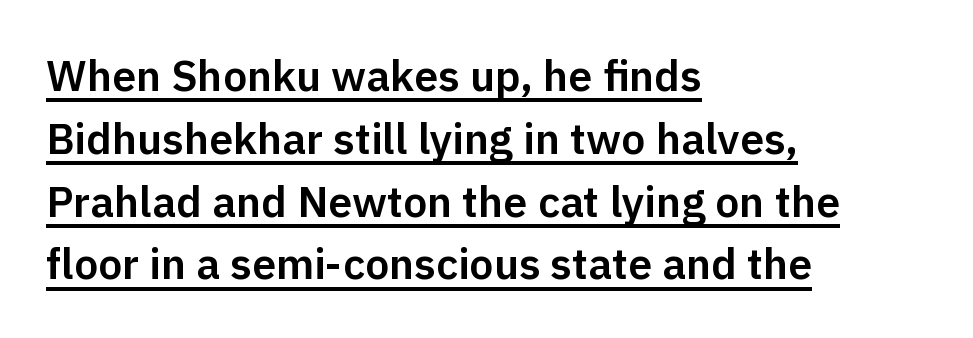
Q: Is the text italic (slanted)? A: No, it is upright.
Q: Is the typeface a serif or a sans-serif typeface? A: Sans-serif.
Q: Is the text underlined? A: Yes.
Q: How is the paragraph aligned? A: Left-aligned.
Q: Is the spacing between letters normal or unusually wide? A: Normal.
Q: Is the spacing between lines tight, normal or loose? A: Normal.
Q: Width (condensed, normal, or wide)? A: Normal.
Q: Stroke contrast? A: Low.
Q: x-height? A: Medium.
Q: Monospaced? A: No.
